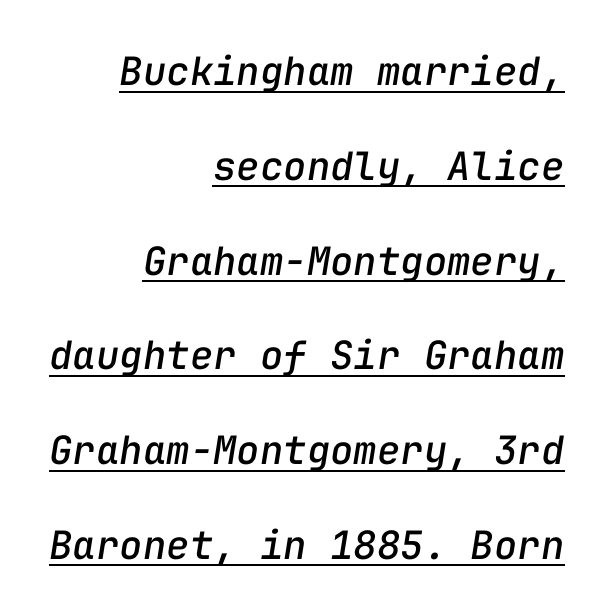
The rendering anchors every line to the right-hand side. Standard letterfit; no display-style spreading of the glyphs. Do the characters align in a grid? Yes, the font is monospaced. A typesetter would call this leading open, well beyond the default.
